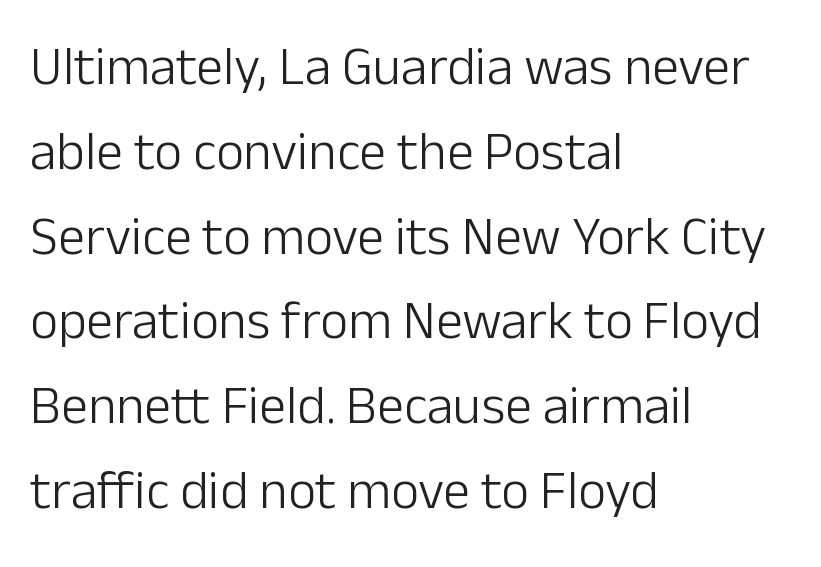
The image shows 54 px light sans-serif type, upright; set left-aligned, normal line spacing (1.57x), normal letter spacing, not underlined; low stroke contrast and a medium x-height.
